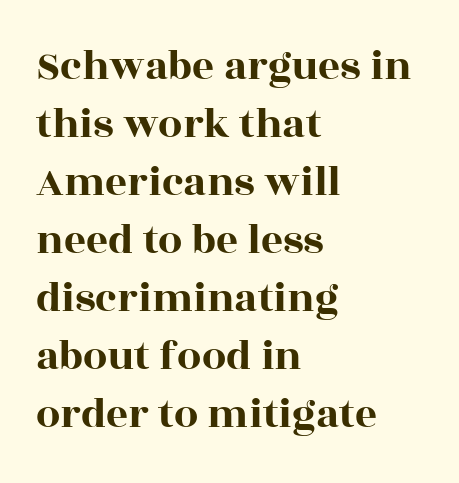
{"serif": "yes", "italic": "no", "width": "wide", "x_height": "large", "monospaced": "no", "underline": "no", "align": "left", "line_spacing": "normal", "line_spacing_ratio": 1.35, "letter_spacing": "normal", "letter_spacing_em": 0.0, "glyph_px": 43}
